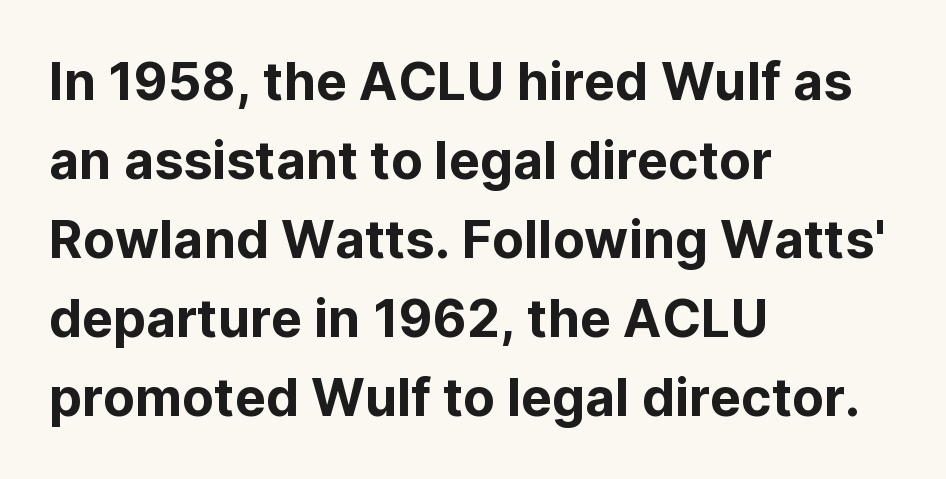
{"serif": "no", "italic": "no", "width": "normal", "stroke_contrast": "low", "x_height": "medium", "monospaced": "no", "underline": "no", "align": "left", "line_spacing": "normal", "line_spacing_ratio": 1.52, "letter_spacing": "normal", "letter_spacing_em": 0.0, "glyph_px": 52}
